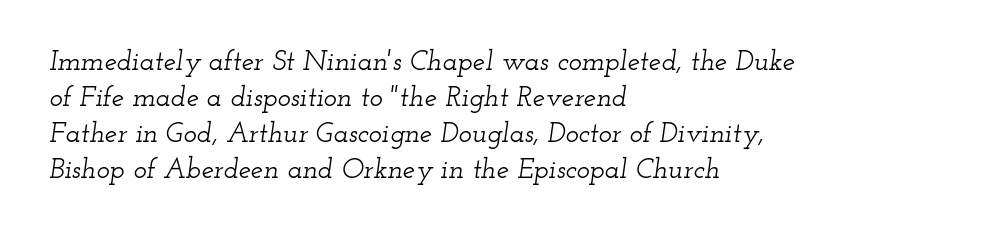
Students, note that the glyphs here touch the page at normal intervals. This sample has the flowing, uneven cadence of proportional lettering. The block of text has a typical density, with ordinary space between rows. In terms of letterform style, serifs are clearly present. Plain, unruled lines of type. The text carries the slant typical of an italic or oblique font.
